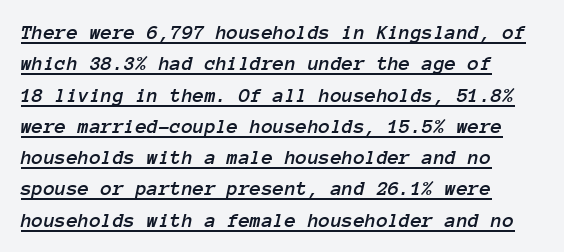
Q: Is the text italic (slanted)? A: Yes, it leans right by about 12 degrees.
Q: Is the text underlined? A: Yes.
Q: Is the spacing between letters normal or unusually wide? A: Normal.
Q: Is the spacing between lines tight, normal or loose? A: Normal.
